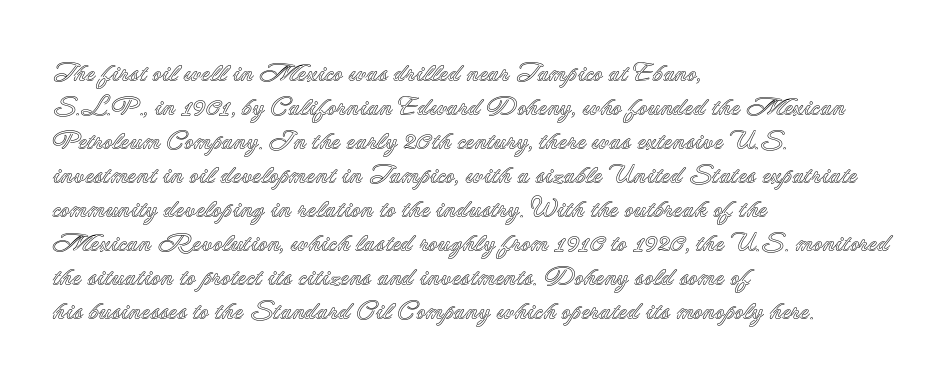
The image shows 26 px text type; set left-aligned, normal line spacing (1.31x), normal letter spacing, not underlined.
